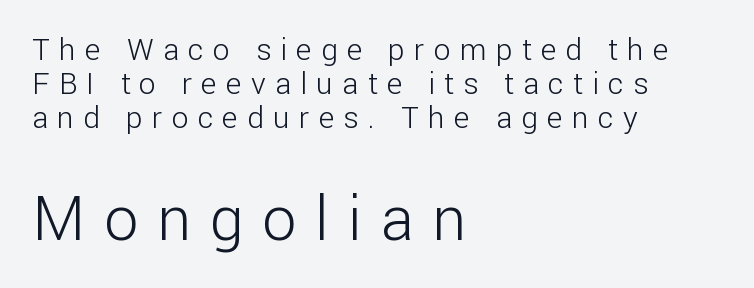
{"serif": "no", "italic": "no", "bold": "no", "weight": "light", "width": "normal", "stroke_contrast": "low", "x_height": "medium", "monospaced": "no", "underline": "no", "align": "left", "line_spacing": "tight", "line_spacing_ratio": 1.14, "letter_spacing": "wide", "letter_spacing_em": 0.31, "larger_block": "second", "size_ratio": 2.03, "glyph_px": 61}
